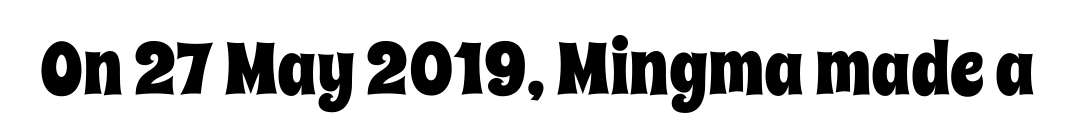
Check under the words: just untouched page. The gaps between neighbouring characters are ordinary and unremarkable. The typography opts for an upright posture over an oblique one. Proportional: the letters do not fall into vertical columns.
